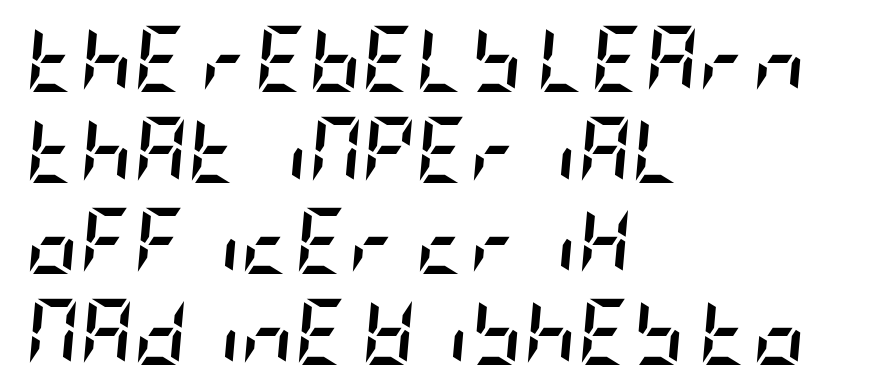
Letter spacing: default. In terms of posture, this sample is oblique. Horizontal alignment here is leftward, the default for most running prose. These words are printed bold, with thick strokes throughout. Plain, unruled lines of type.
